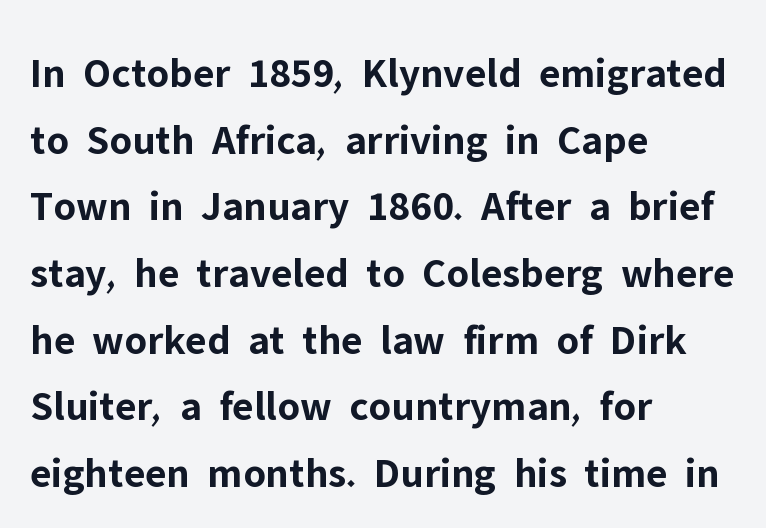
Q: Is the text bold? A: Yes.
Q: Is the text italic (slanted)? A: No, it is upright.
Q: Is the typeface a serif or a sans-serif typeface? A: Sans-serif.
Q: Is the text underlined? A: No.
Q: How is the paragraph aligned? A: Left-aligned.
Q: Is the spacing between letters normal or unusually wide? A: Normal.
Q: Is the spacing between lines tight, normal or loose? A: Normal.
Q: Width (condensed, normal, or wide)? A: Normal.
Q: Stroke contrast? A: Low.
Q: x-height? A: Medium.
Q: Monospaced? A: No.
